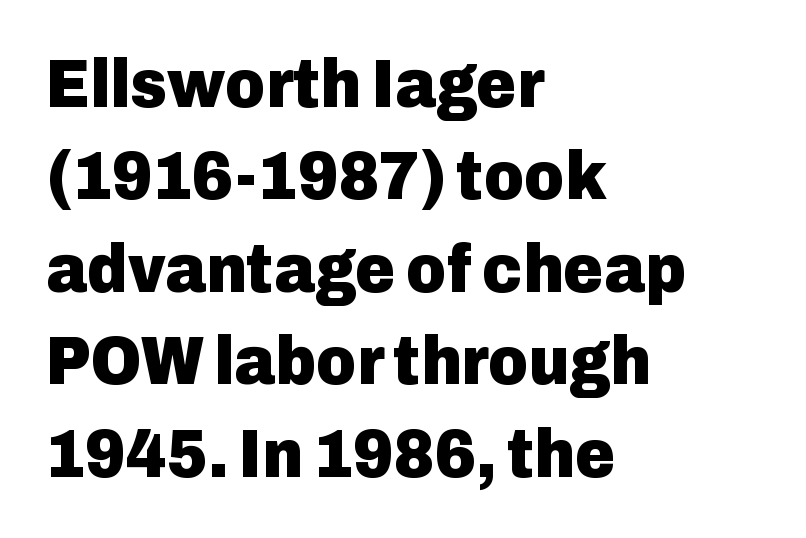
Q: Is the text bold? A: Yes.
Q: Is the text italic (slanted)? A: No, it is upright.
Q: Is the typeface a serif or a sans-serif typeface? A: Sans-serif.
Q: Is the text underlined? A: No.
Q: How is the paragraph aligned? A: Left-aligned.
Q: Is the spacing between letters normal or unusually wide? A: Normal.
Q: Is the spacing between lines tight, normal or loose? A: Normal.
Q: Width (condensed, normal, or wide)? A: Normal.
Q: Stroke contrast? A: Low.
Q: x-height? A: Medium.
Q: Monospaced? A: No.
